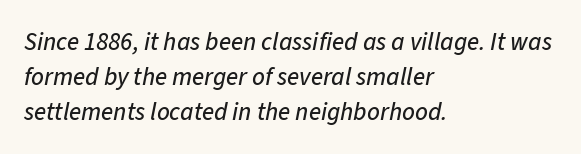
Alignment: flush left. Leading: standard. Designer's note — italics engaged. Check the space under the baseline: it is left empty. Glyph-to-glyph distance matches everyday printed text.
